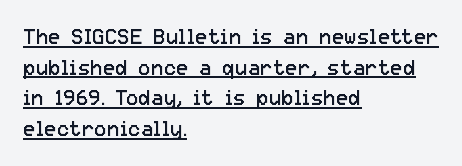
Q: Is the text bold? A: No.
Q: Is the text italic (slanted)? A: No, it is upright.
Q: Is the text underlined? A: Yes.
Q: How is the paragraph aligned? A: Left-aligned.
Q: Is the spacing between letters normal or unusually wide? A: Normal.
Q: Is the spacing between lines tight, normal or loose? A: Normal.
